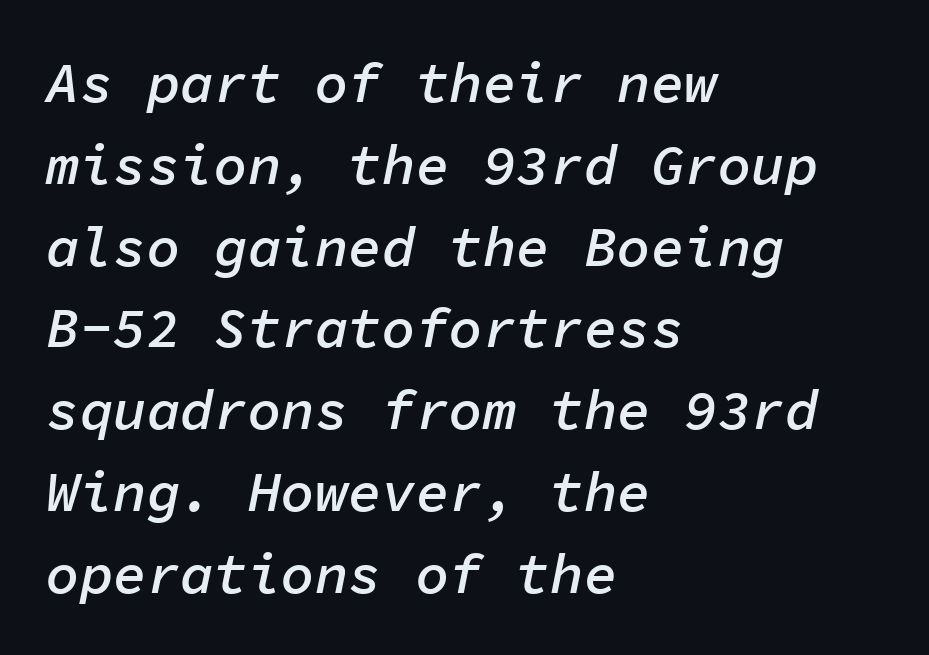
Q: Is the text bold? A: Semi-bold.
Q: Is the text italic (slanted)? A: Yes, it leans right by about 11 degrees.
Q: Is the text underlined? A: No.
Q: How is the paragraph aligned? A: Left-aligned.
Q: Is the spacing between letters normal or unusually wide? A: Normal.
Q: Is the spacing between lines tight, normal or loose? A: Normal.
Q: Width (condensed, normal, or wide)? A: Normal.
Q: Stroke contrast? A: Low.
Q: x-height? A: Medium.
Q: Monospaced? A: Yes.
